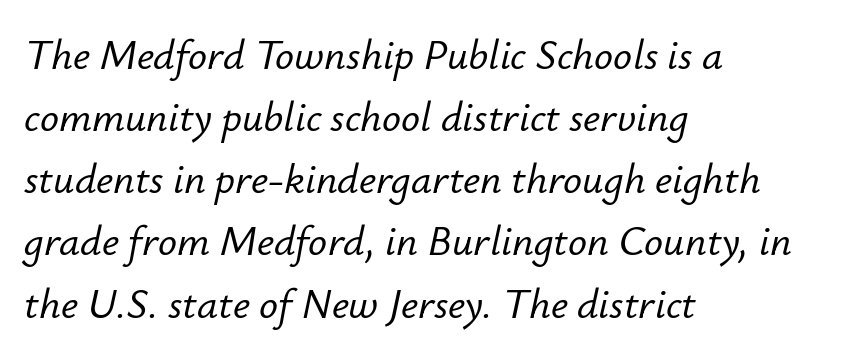
Underline: absent. Italic? Definitely — the glyphs are oblique. Is this a fixed-width face? No — the glyphs have proportional, varying widths. The passage is arranged the way most books set body copy — flush left.
